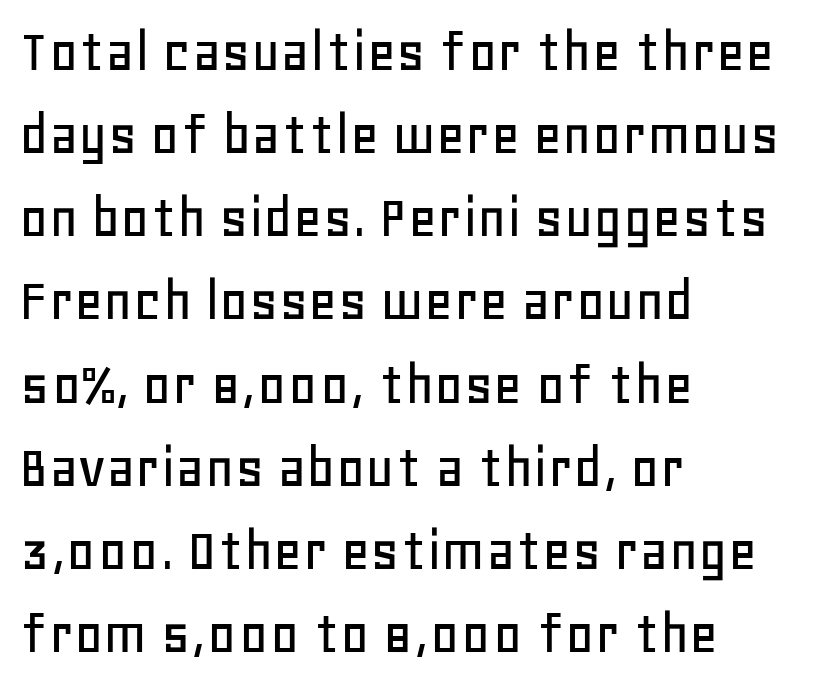
The gaps between neighbouring characters are ordinary and unremarkable. The font family rendered here belongs to the sans-serif group. Typeset ragged right — the left edge is the straight one. Summary of vertical rhythm: regular, with standard interline spacing.
